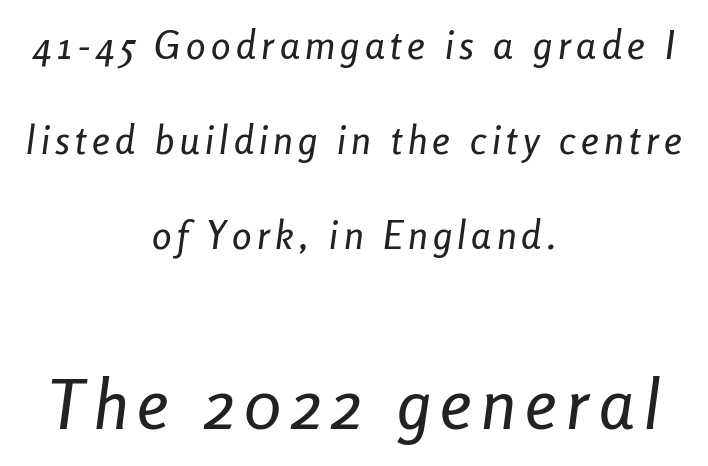
{"italic": "yes", "lean": "right", "slant_degrees": 8, "width": "condensed", "stroke_contrast": "low", "x_height": "medium", "monospaced": "no", "underline": "no", "align": "center", "line_spacing": "loose", "line_spacing_ratio": 2.44, "larger_block": "second", "size_ratio": 1.77, "glyph_px": 69}
